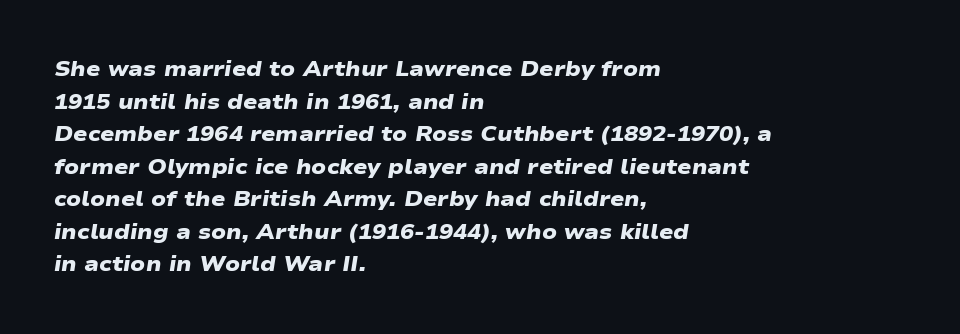
{"bold": "yes", "underline": "no", "align": "left", "line_spacing": "normal", "line_spacing_ratio": 1.55, "letter_spacing": "normal", "letter_spacing_em": 0.0, "glyph_px": 21}
